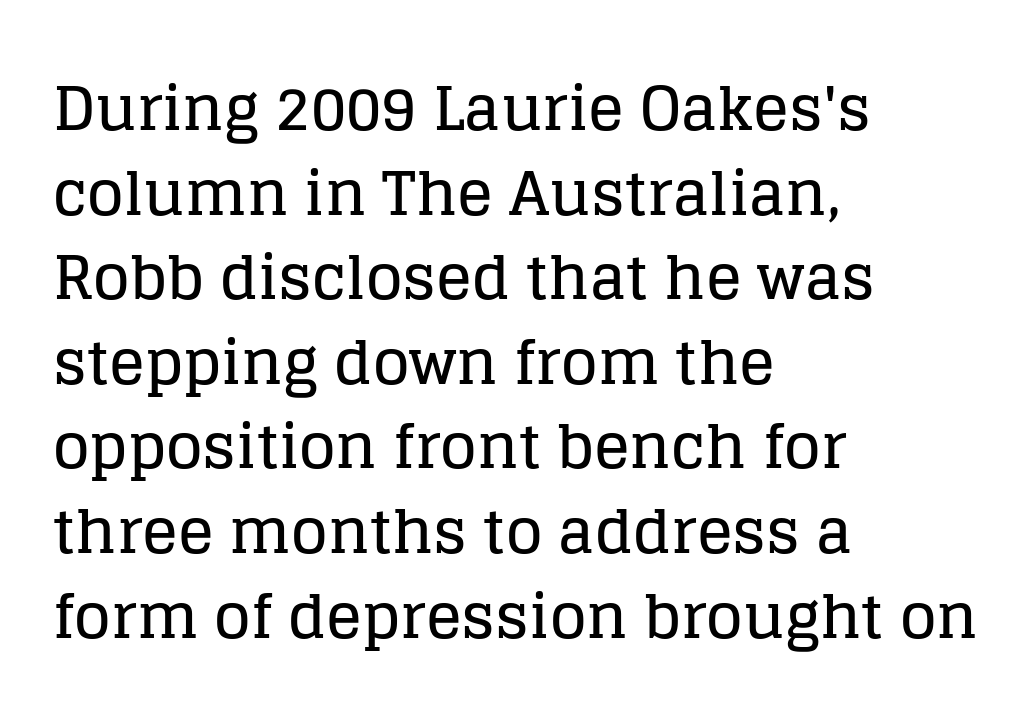
{"serif": "yes", "italic": "no", "width": "normal", "stroke_contrast": "low", "x_height": "large", "monospaced": "no", "underline": "no", "align": "left", "line_spacing": "normal", "line_spacing_ratio": 1.41, "letter_spacing": "normal", "letter_spacing_em": 0.0, "glyph_px": 60}
